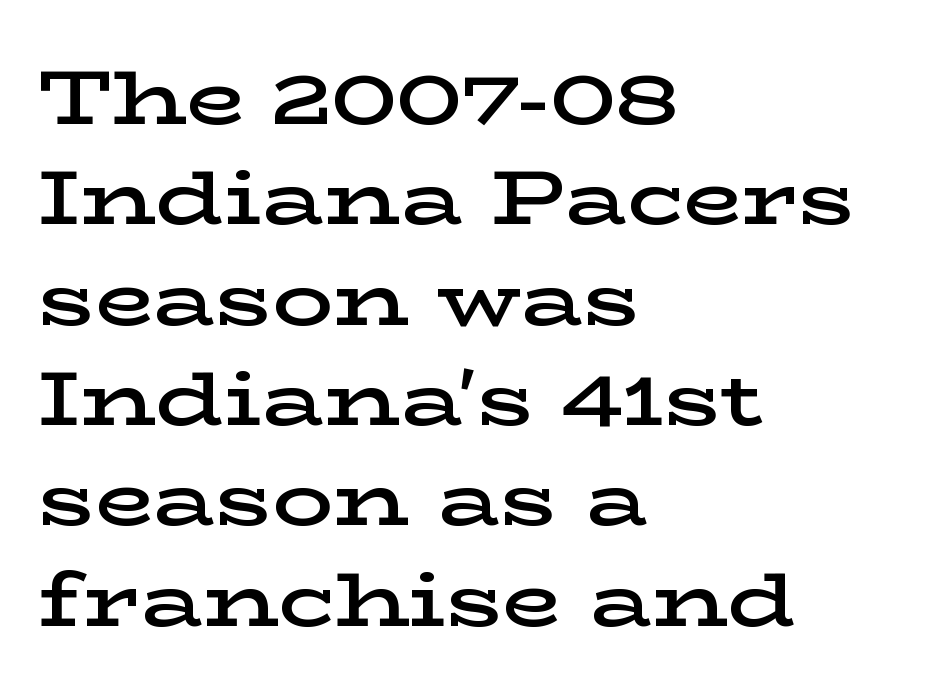
{"serif": "yes", "italic": "no", "bold": "semi", "weight": "semibold", "width": "wide", "stroke_contrast": "low", "x_height": "medium", "monospaced": "no", "underline": "no", "align": "left", "line_spacing": "normal", "line_spacing_ratio": 1.32, "letter_spacing": "normal", "letter_spacing_em": 0.0, "glyph_px": 76}
